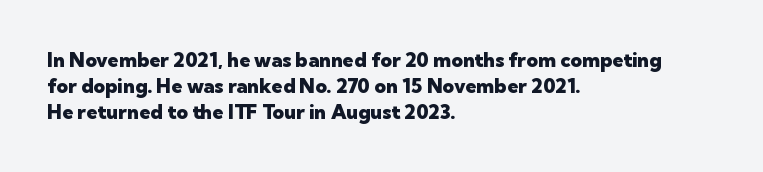
Q: Is the text bold? A: Yes.
Q: Is the text italic (slanted)? A: No, it is upright.
Q: Is the text underlined? A: No.
Q: How is the paragraph aligned? A: Left-aligned.
Q: Is the spacing between letters normal or unusually wide? A: Normal.
Q: Is the spacing between lines tight, normal or loose? A: Normal.
